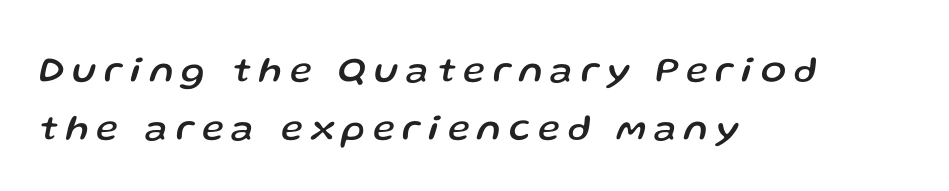
{"italic": "yes", "lean": "right", "slant_degrees": 13, "width": "normal", "stroke_contrast": "low", "x_height": "medium", "monospaced": "no", "underline": "no", "align": "left", "line_spacing": "normal", "line_spacing_ratio": 1.56, "letter_spacing": "wide", "letter_spacing_em": 0.22, "glyph_px": 37}
